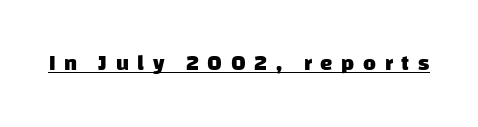
Q: Is the text bold? A: Yes.
Q: Is the text underlined? A: Yes.
Q: Is the spacing between letters normal or unusually wide? A: Unusually wide.
